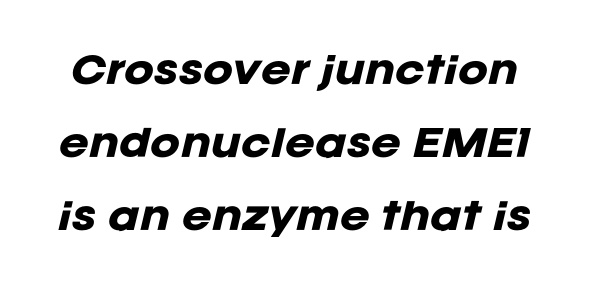
{"italic": "yes", "lean": "right", "slant_degrees": 12, "bold": "yes", "weight": "heavy", "width": "normal", "stroke_contrast": "low", "x_height": "large", "monospaced": "no", "underline": "no", "line_spacing": "loose", "line_spacing_ratio": 2.03, "letter_spacing": "normal", "letter_spacing_em": 0.0, "glyph_px": 36}
